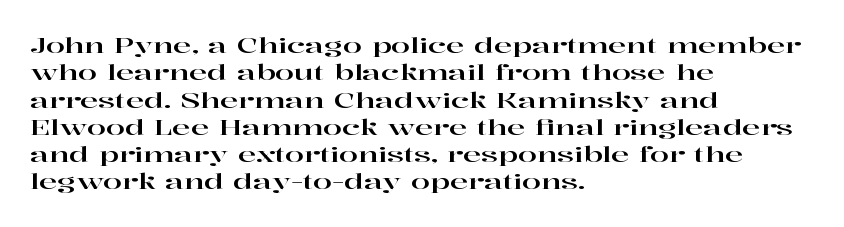
Q: Is the text italic (slanted)? A: No, it is upright.
Q: Is the text underlined? A: No.
Q: How is the paragraph aligned? A: Left-aligned.
Q: Is the spacing between letters normal or unusually wide? A: Normal.
